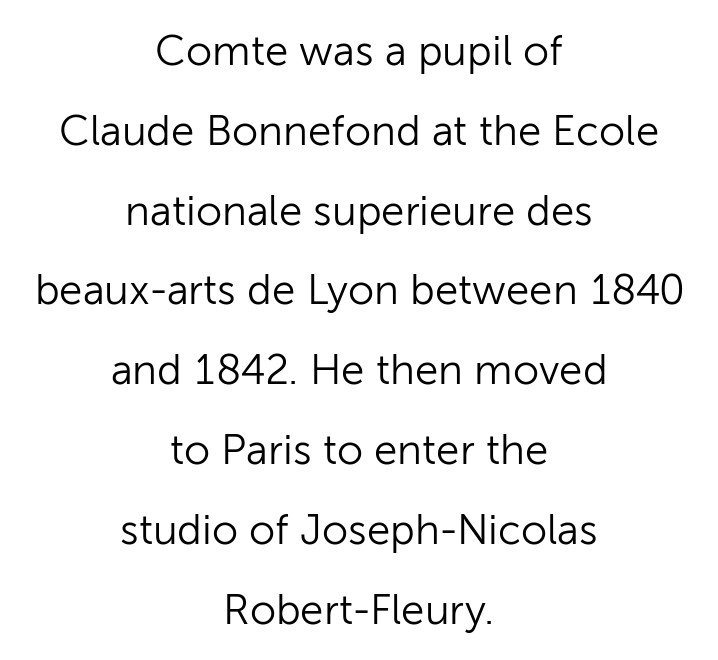
{"serif": "no", "italic": "no", "bold": "no", "weight": "light", "width": "normal", "stroke_contrast": "low", "x_height": "medium", "monospaced": "no", "underline": "no", "align": "center", "line_spacing": "loose", "line_spacing_ratio": 1.9, "letter_spacing": "normal", "letter_spacing_em": 0.0, "glyph_px": 42}
